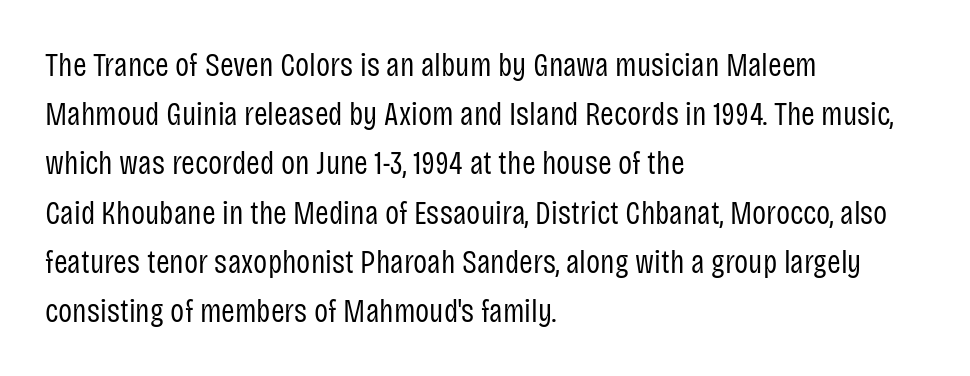
The designer went with a sans here, leaving each stem footless. Do the characters align in a grid? No, the font is proportional. This is not heavy type; no bold has been used. The leading is moderate, giving the passage an even texture. Honestly, there is no underline to notice here at all. The passage is arranged the way most books set body copy — flush left.
